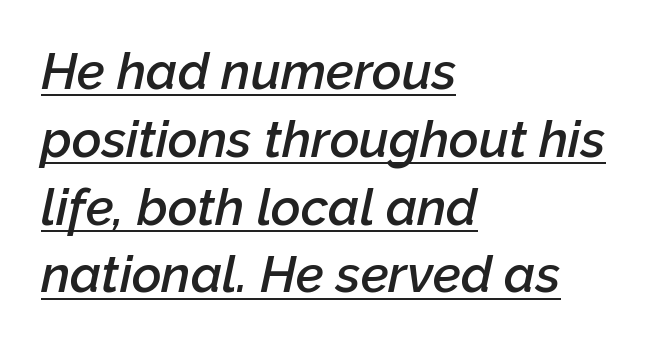
{"italic": "yes", "lean": "right", "slant_degrees": 12, "bold": "semi", "weight": "semibold", "width": "normal", "stroke_contrast": "low", "x_height": "medium", "monospaced": "no", "underline": "yes", "align": "left", "line_spacing": "normal", "line_spacing_ratio": 1.33, "letter_spacing": "normal", "letter_spacing_em": 0.0, "glyph_px": 51}
